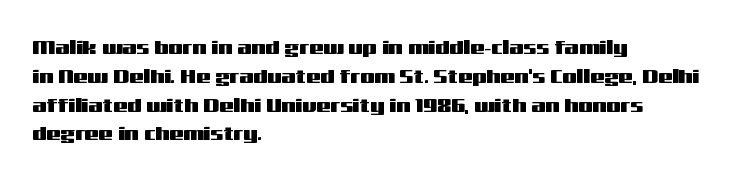
{"italic": "no", "underline": "no", "align": "left", "line_spacing": "normal", "line_spacing_ratio": 1.44, "letter_spacing": "normal", "letter_spacing_em": 0.0, "glyph_px": 20}
